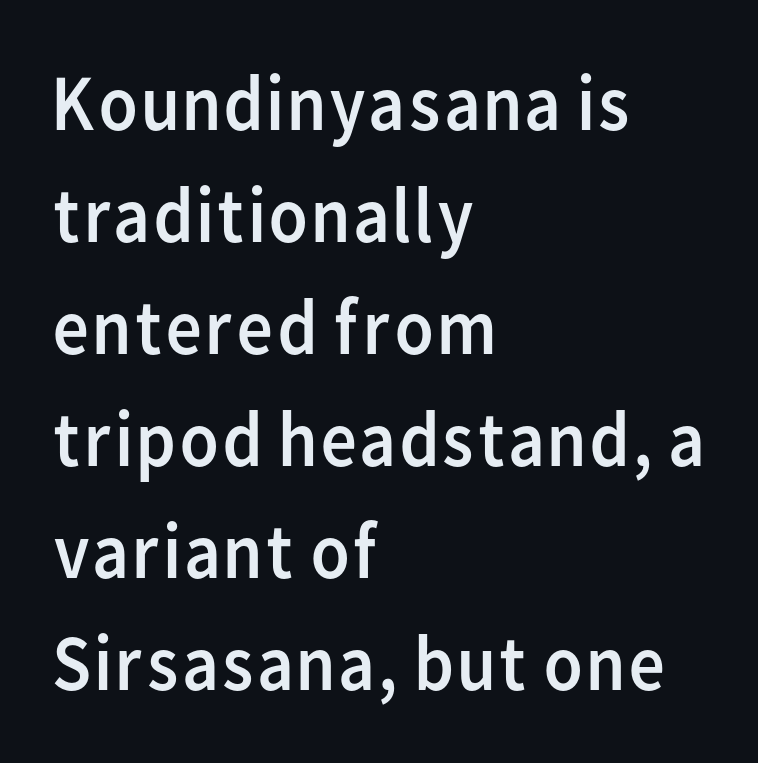
Each letter keeps its own natural width here, so spacing adapts to shape. Stems here are at most as thick as an everyday book face. Visually the block forms a straight wall on the left and a jagged coastline on the right. The letters stand upright; this is a roman face. The face used here is rendered with its standard letterfit. How would I describe the line gaps? Plain and ordinary.
